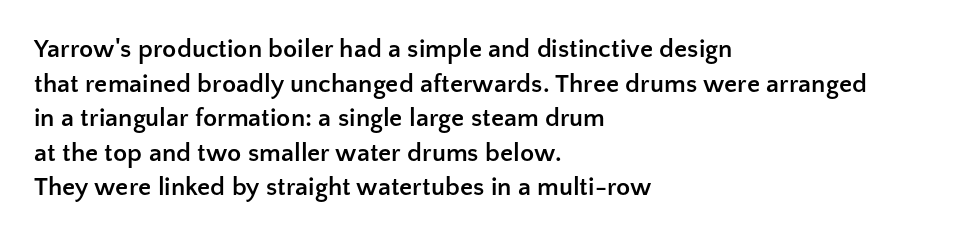
Q: Is the text bold? A: Yes.
Q: Is the text italic (slanted)? A: No, it is upright.
Q: Is the text underlined? A: No.
Q: How is the paragraph aligned? A: Left-aligned.
Q: Is the spacing between letters normal or unusually wide? A: Normal.
Q: Is the spacing between lines tight, normal or loose? A: Normal.
